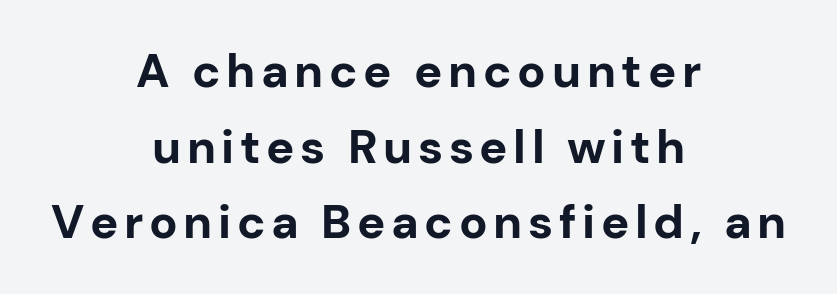
{"serif": "no", "italic": "no", "bold": "yes", "weight": "bold", "width": "normal", "stroke_contrast": "low", "x_height": "medium", "monospaced": "no", "underline": "no", "align": "center", "line_spacing": "normal", "line_spacing_ratio": 1.61, "glyph_px": 47}
